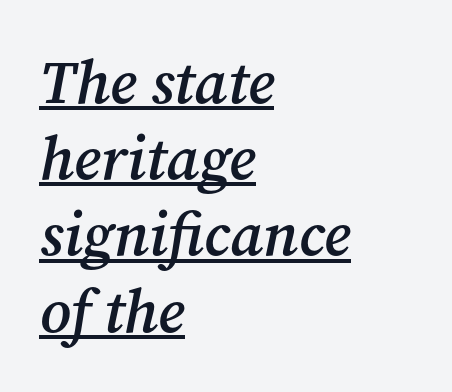
The image shows 61 px semibold serif type, italic (leaning right); set left-aligned, normal line spacing (1.25x), normal letter spacing, underlined; medium stroke contrast and a medium x-height.
